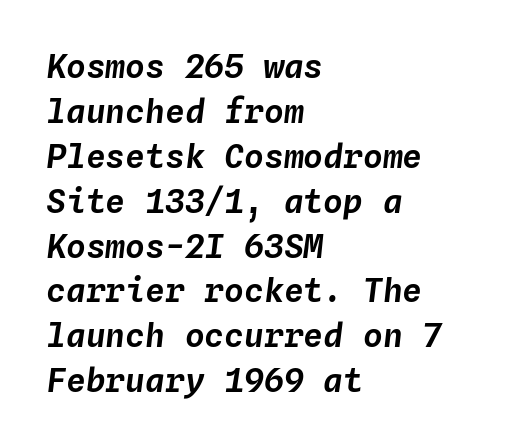
{"italic": "yes", "lean": "right", "slant_degrees": 4, "width": "normal", "stroke_contrast": "low", "x_height": "medium", "monospaced": "yes", "underline": "no", "align": "left", "line_spacing": "normal", "line_spacing_ratio": 1.36, "letter_spacing": "normal", "letter_spacing_em": 0.0, "glyph_px": 33}
